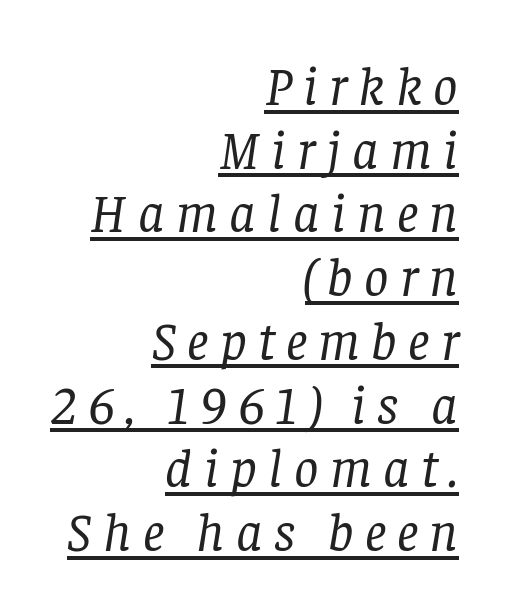
Q: Is the text bold? A: No.
Q: Is the text italic (slanted)? A: Yes, it leans right by about 8 degrees.
Q: Is the typeface a serif or a sans-serif typeface? A: Serif.
Q: Is the text underlined? A: Yes.
Q: How is the paragraph aligned? A: Right-aligned.
Q: Is the spacing between letters normal or unusually wide? A: Unusually wide.
Q: Width (condensed, normal, or wide)? A: Normal.
Q: Stroke contrast? A: Low.
Q: x-height? A: Large.
Q: Monospaced? A: No.
